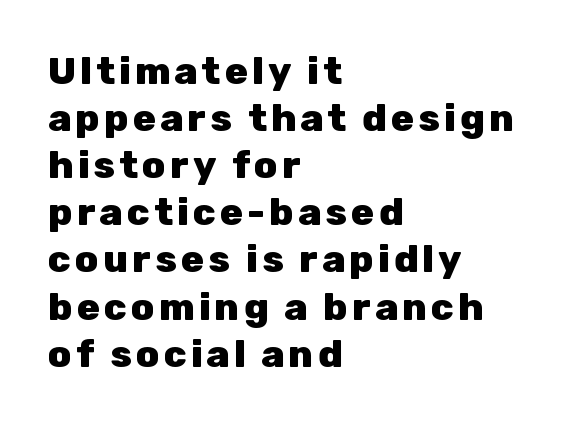
Q: Is the text bold? A: Yes.
Q: Is the text italic (slanted)? A: No, it is upright.
Q: Is the typeface a serif or a sans-serif typeface? A: Sans-serif.
Q: Is the text underlined? A: No.
Q: How is the paragraph aligned? A: Left-aligned.
Q: Width (condensed, normal, or wide)? A: Normal.
Q: Stroke contrast? A: Low.
Q: x-height? A: Medium.
Q: Monospaced? A: No.
